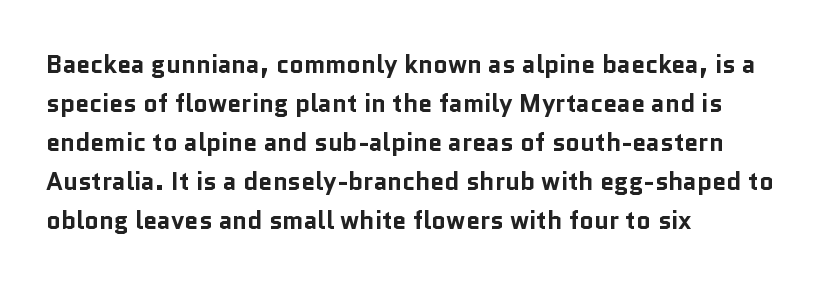
The image shows 25 px bold type, upright; set left-aligned, normal line spacing (1.56x), normal letter spacing, not underlined.
